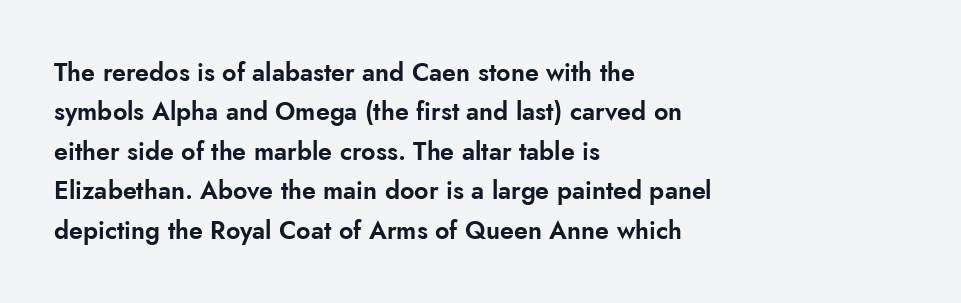
The setting favours the left margin, as ordinary paragraphs usually do. Is there any slant? The stems are plumb. A bare baseline throughout the passage. The letterforms sit shoulder to shoulder at normal distance. These lines sit exactly where default settings would place them.
